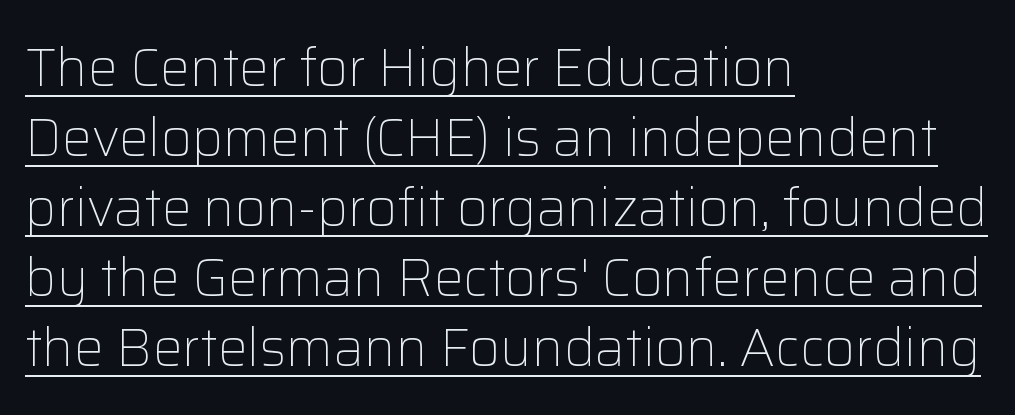
{"serif": "no", "italic": "no", "bold": "no", "weight": "light", "width": "normal", "stroke_contrast": "low", "x_height": "medium", "monospaced": "no", "underline": "yes", "align": "left", "line_spacing": "normal", "line_spacing_ratio": 1.32, "letter_spacing": "normal", "letter_spacing_em": 0.0, "glyph_px": 53}
